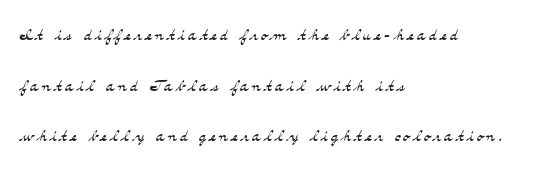
The image shows 23 px text type; set left-aligned, loose line spacing (2.2x), not underlined.
